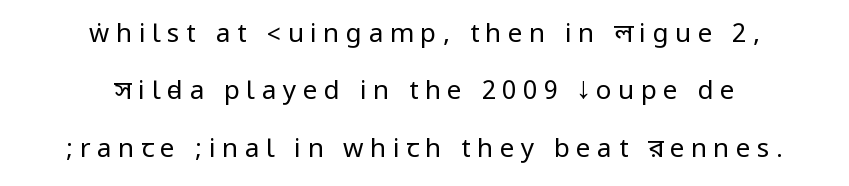
The image shows 26 px text type, upright; set centered, loose line spacing (2.21x), unusually wide letter spacing (+0.25 em), not underlined.
